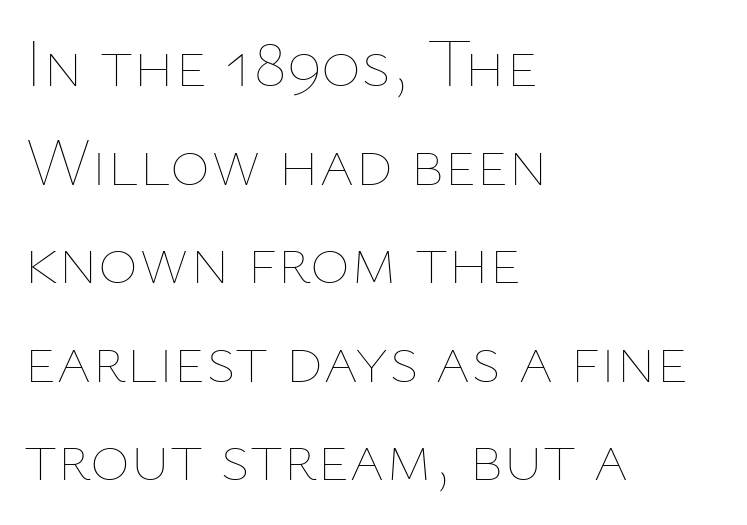
{"italic": "no", "bold": "no", "weight": "thin", "width": "normal", "stroke_contrast": "low", "x_height": "medium", "monospaced": "no", "underline": "no", "align": "left", "line_spacing": "normal", "line_spacing_ratio": 1.45, "letter_spacing": "normal", "letter_spacing_em": 0.0, "glyph_px": 68}
